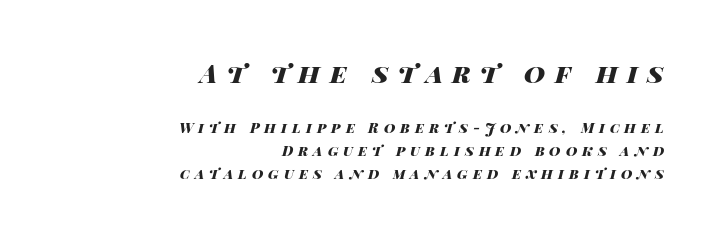
Q: Is the text bold? A: Yes.
Q: Is the text italic (slanted)? A: Yes, it leans right by about 14 degrees.
Q: Is the text underlined? A: No.
Q: How is the paragraph aligned? A: Right-aligned.
Q: Is the spacing between letters normal or unusually wide? A: Unusually wide.
Q: Is the spacing between lines tight, normal or loose? A: Normal.
Q: Which block of text is set in a larger size, the first (top) or the second (bottom)? A: The first (top) one.
